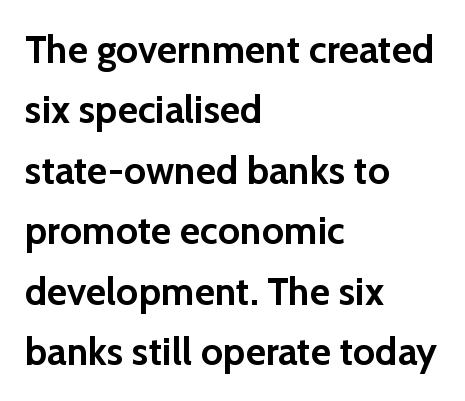
{"serif": "no", "italic": "no", "bold": "yes", "weight": "semibold", "width": "normal", "stroke_contrast": "low", "x_height": "medium", "monospaced": "no", "underline": "no", "align": "left", "line_spacing": "normal", "line_spacing_ratio": 1.55, "letter_spacing": "normal", "letter_spacing_em": 0.0, "glyph_px": 39}
